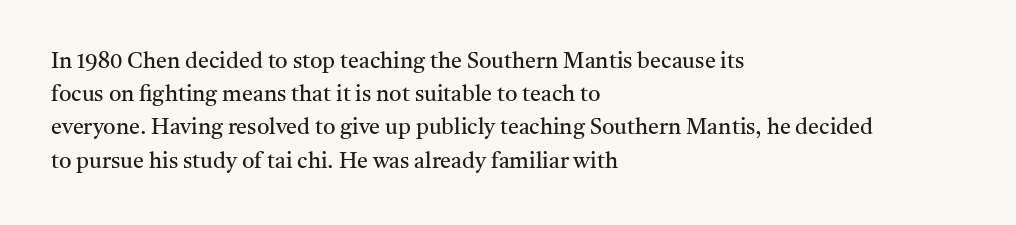
The image shows 22 px text type, upright; set left-aligned, normal line spacing (1.51x), normal letter spacing, not underlined.
